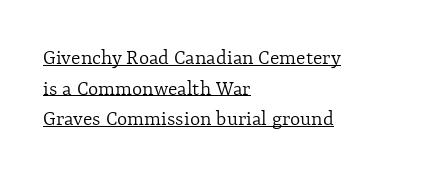
The image shows 22 px text type, upright; set left-aligned, normal line spacing (1.39x), normal letter spacing, underlined.
